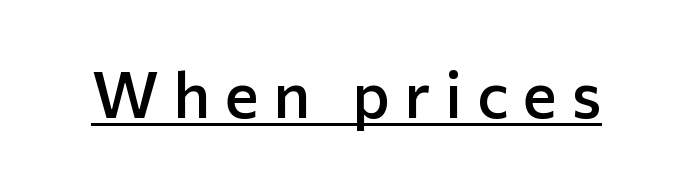
The image shows 65 px semibold sans-serif type, upright; set unusually wide letter spacing (+0.22 em), underlined; low stroke contrast and a medium x-height.
